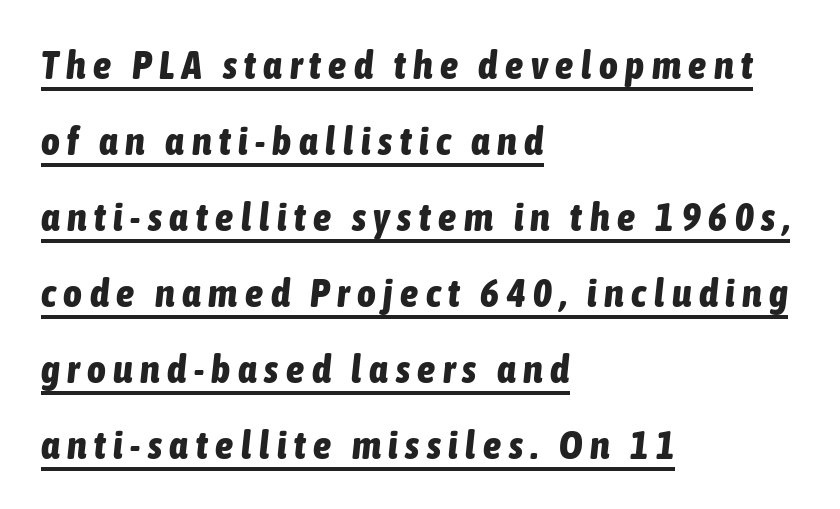
This is underlined copy, the kind a proofreader might mark for attention. Notice the wide empty band between every row — that's loose leading. In terms of posture, this sample is oblique. Heft: maximum for text — a bold. Here the designer chose a conventional face with non-uniform glyph widths.
